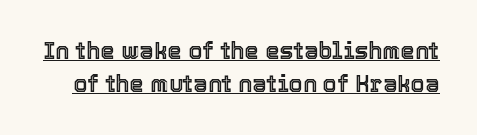
A typesetter would call this leading conventional body-copy spacing. This sample carries an underscore along the baseline area. No italicization has been applied; the sample stays upright. How are the letters spaced? Ordinarily, with no added tracking.
